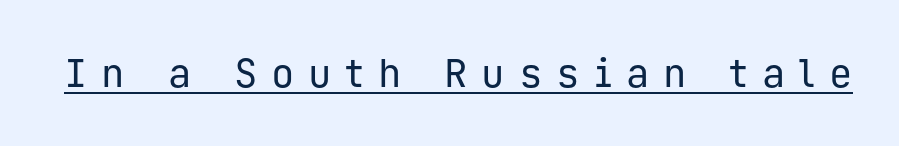
This sample uses expanded letter spacing, leaving extra air between glyphs. Here the designer chose a console-style face with uniform glyph widths. The font's upright variant was chosen for this text. No letter is thick-stroked: the sample isn't bold. Nope, no serifs anywhere on these letters. The string is rendered with underlining switched on.
